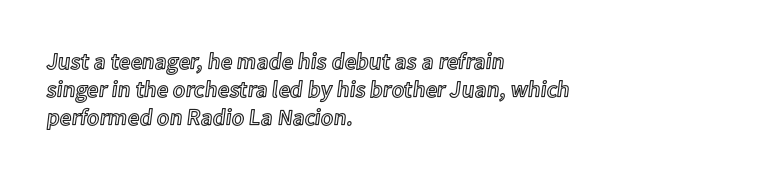
Q: Is the text italic (slanted)? A: Yes.
Q: Is the text underlined? A: No.
Q: How is the paragraph aligned? A: Left-aligned.
Q: Is the spacing between letters normal or unusually wide? A: Normal.
